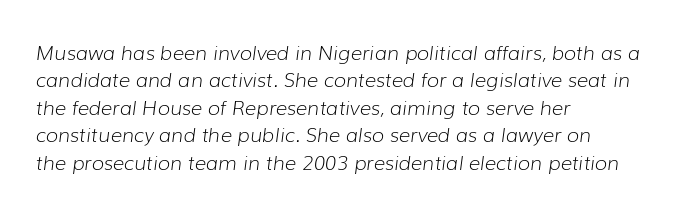
Is this a heavy cut? Hardly; it is regular or lighter. The rendering anchors every line to the left-hand side. Baseline-to-baseline distance is the conventional proportion of letter height. The tracking reads as untouched default to a designer's eye. Style check: oblique.
